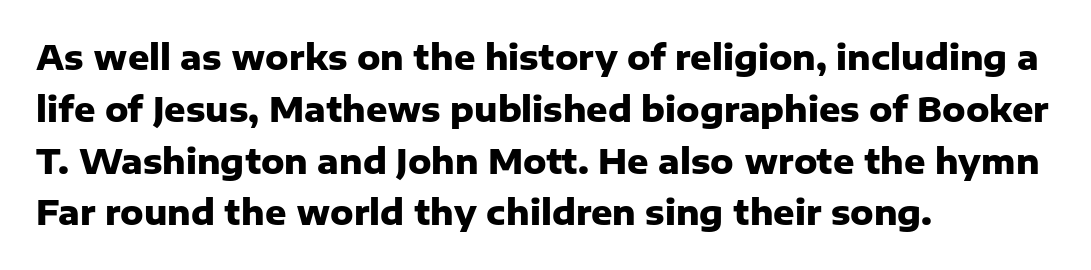
{"serif": "no", "italic": "no", "bold": "yes", "weight": "heavy", "width": "normal", "stroke_contrast": "low", "x_height": "medium", "monospaced": "no", "underline": "no", "align": "left", "line_spacing": "normal", "line_spacing_ratio": 1.57, "letter_spacing": "normal", "letter_spacing_em": 0.0, "glyph_px": 33}
